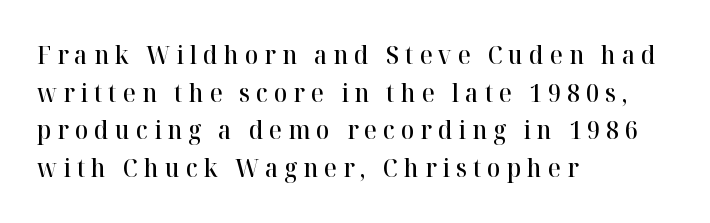
Typesetter's note: demi weight, one step under bold. A bare baseline throughout the passage. Left-aligned paragraph, ragged on the right. A roman cut, with each character standing at attention.
